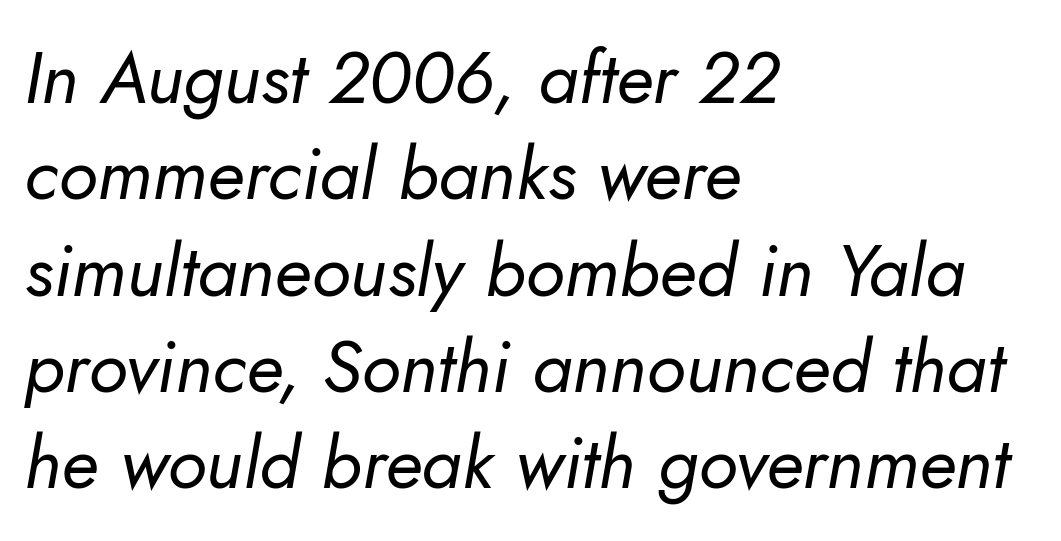
{"italic": "yes", "lean": "right", "slant_degrees": 10, "bold": "no", "weight": "regular", "width": "normal", "stroke_contrast": "low", "x_height": "small", "monospaced": "no", "underline": "no", "align": "left", "line_spacing": "normal", "line_spacing_ratio": 1.32, "letter_spacing": "normal", "letter_spacing_em": 0.0, "glyph_px": 73}
